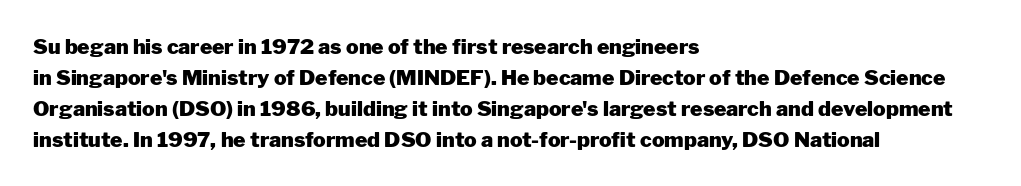
The image shows 21 px bold type, upright; set left-aligned, normal line spacing (1.47x), normal letter spacing, not underlined.
